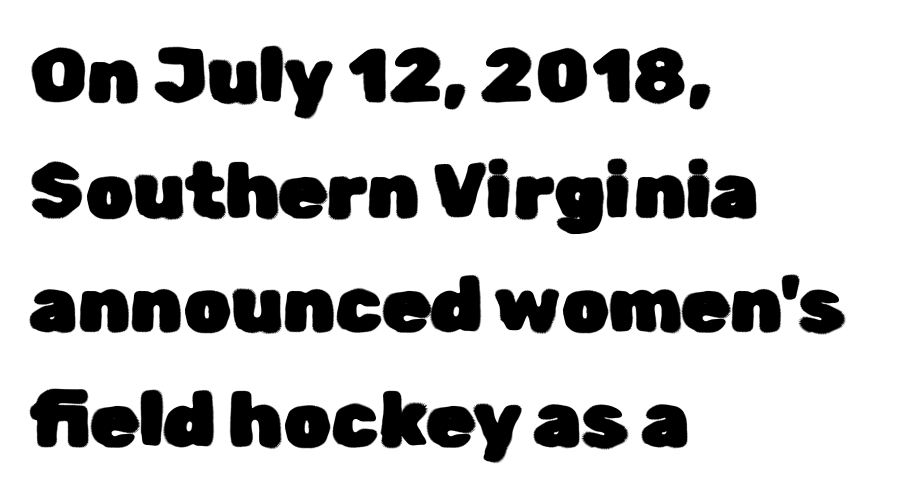
Q: Is the text italic (slanted)? A: No, it is upright.
Q: Is the typeface a serif or a sans-serif typeface? A: Sans-serif.
Q: Is the text underlined? A: No.
Q: How is the paragraph aligned? A: Left-aligned.
Q: Is the spacing between letters normal or unusually wide? A: Normal.
Q: Is the spacing between lines tight, normal or loose? A: Normal.
Q: Width (condensed, normal, or wide)? A: Normal.
Q: Stroke contrast? A: Low.
Q: x-height? A: Medium.
Q: Monospaced? A: No.
